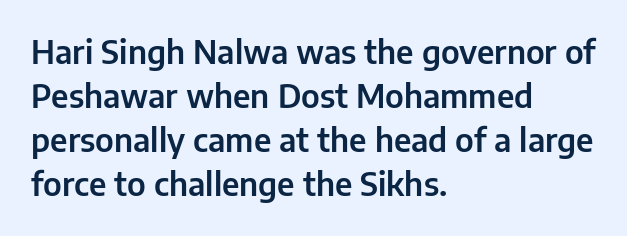
The image shows 32 px sans-serif type, upright; set left-aligned, normal line spacing (1.38x), normal letter spacing, not underlined; low stroke contrast and a medium x-height.
